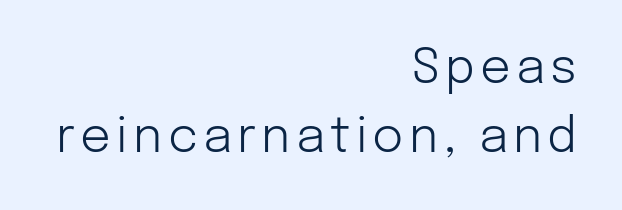
Q: Is the text bold? A: No.
Q: Is the text italic (slanted)? A: No, it is upright.
Q: Is the typeface a serif or a sans-serif typeface? A: Sans-serif.
Q: Is the text underlined? A: No.
Q: How is the paragraph aligned? A: Right-aligned.
Q: Is the spacing between lines tight, normal or loose? A: Normal.
Q: Width (condensed, normal, or wide)? A: Normal.
Q: Stroke contrast? A: Low.
Q: x-height? A: Medium.
Q: Monospaced? A: No.
